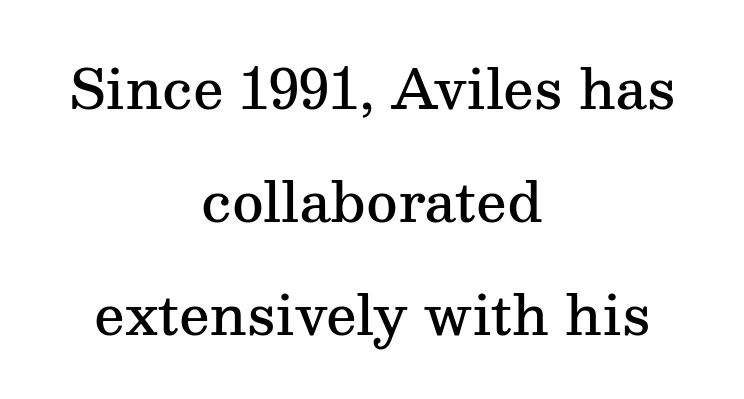
The image shows 54 px semibold serif type, upright; set centered, loose line spacing (2.09x), normal letter spacing, not underlined; medium stroke contrast and a medium x-height.
